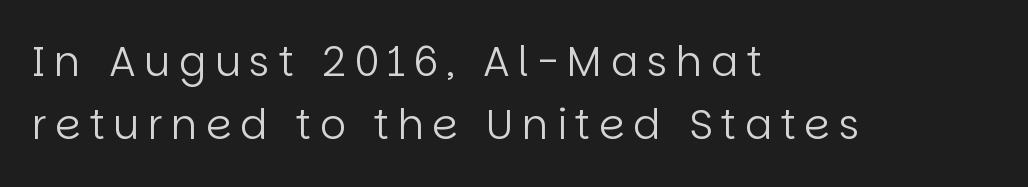
The space beneath each line is pristine and unruled. The block of text has a typical density, with ordinary space between rows. This rendering uses left alignment, leaving the right contour irregular. Proportional: the letters do not fall into vertical columns. Between one letter and the next there's a generous, obvious gap. If you drew a line through each stem, it would be perfectly vertical.
